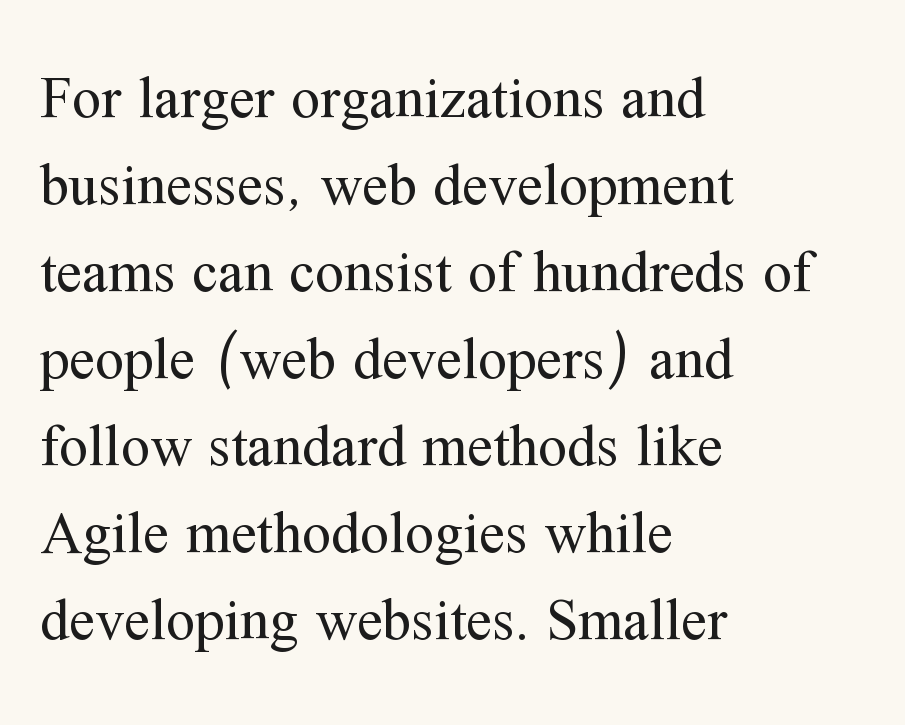
Between one letter and the next there's only the usual sliver of space. The face used here is proportionally spaced, like ordinary book or web type. Posture: vertical. Students, observe: this is what conventionally led text looks like. A quiet, ordinary-to-light weight characterises the typeface. Does the type have serifs? Yes, each stem ends in a small foot.
